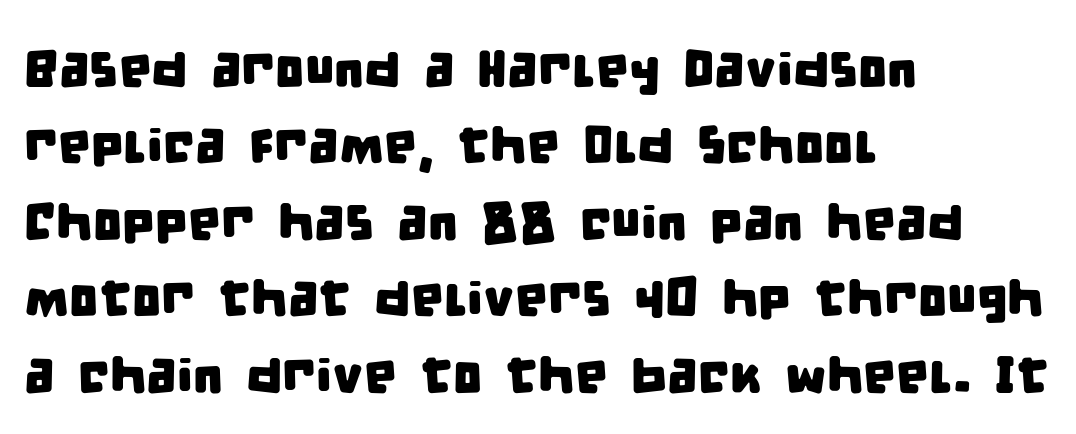
Q: Is the typeface a serif or a sans-serif typeface? A: Sans-serif.
Q: Is the text underlined? A: No.
Q: How is the paragraph aligned? A: Left-aligned.
Q: Is the spacing between letters normal or unusually wide? A: Normal.
Q: Is the spacing between lines tight, normal or loose? A: Normal.
Q: Width (condensed, normal, or wide)? A: Condensed.
Q: Stroke contrast? A: Low.
Q: x-height? A: Large.
Q: Monospaced? A: No.
